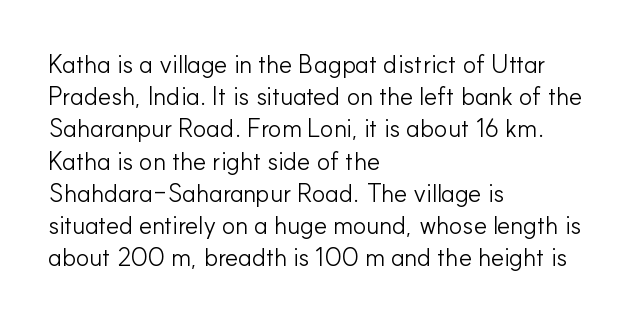
The image shows 25 px text type, upright; set left-aligned, normal line spacing (1.29x), normal letter spacing, not underlined.
